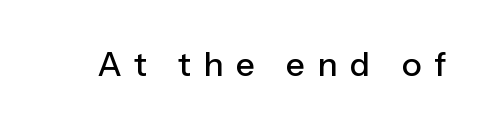
Q: Is the text italic (slanted)? A: No, it is upright.
Q: Is the typeface a serif or a sans-serif typeface? A: Sans-serif.
Q: Is the text underlined? A: No.
Q: Is the spacing between letters normal or unusually wide? A: Unusually wide.
Q: Width (condensed, normal, or wide)? A: Normal.
Q: Stroke contrast? A: Low.
Q: x-height? A: Medium.
Q: Monospaced? A: No.
